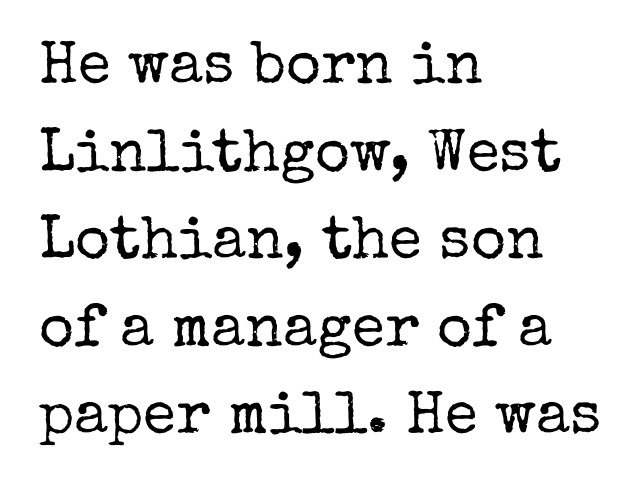
These lines were composed using upright roman letters. Bold? No — there's no thickening of the strokes. Does extra space separate the letters? No, they use regular spacing. Bare-footed words on every line.
